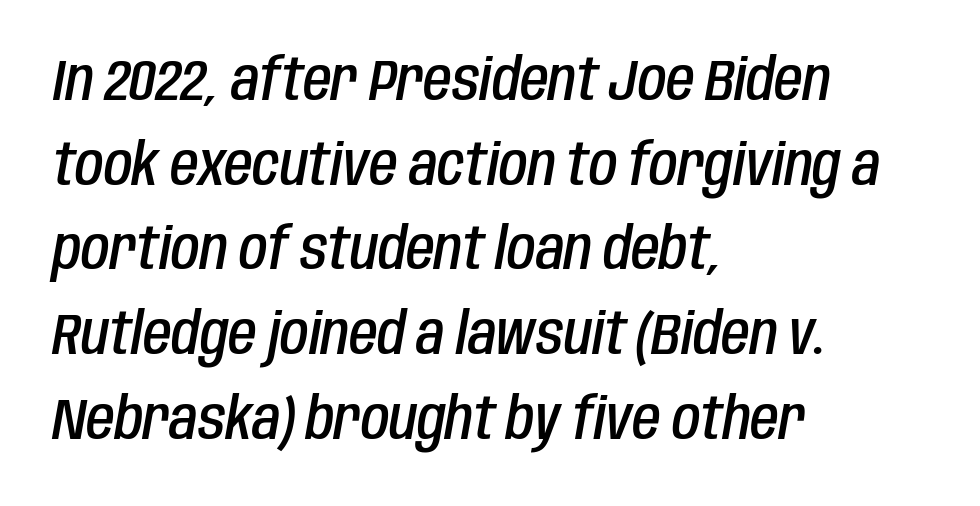
Q: Is the text bold? A: Semi-bold.
Q: Is the text italic (slanted)? A: Yes, it leans right by about 10 degrees.
Q: Is the text underlined? A: No.
Q: How is the paragraph aligned? A: Left-aligned.
Q: Is the spacing between letters normal or unusually wide? A: Normal.
Q: Is the spacing between lines tight, normal or loose? A: Normal.
Q: Width (condensed, normal, or wide)? A: Condensed.
Q: Stroke contrast? A: Low.
Q: x-height? A: Large.
Q: Monospaced? A: No.
